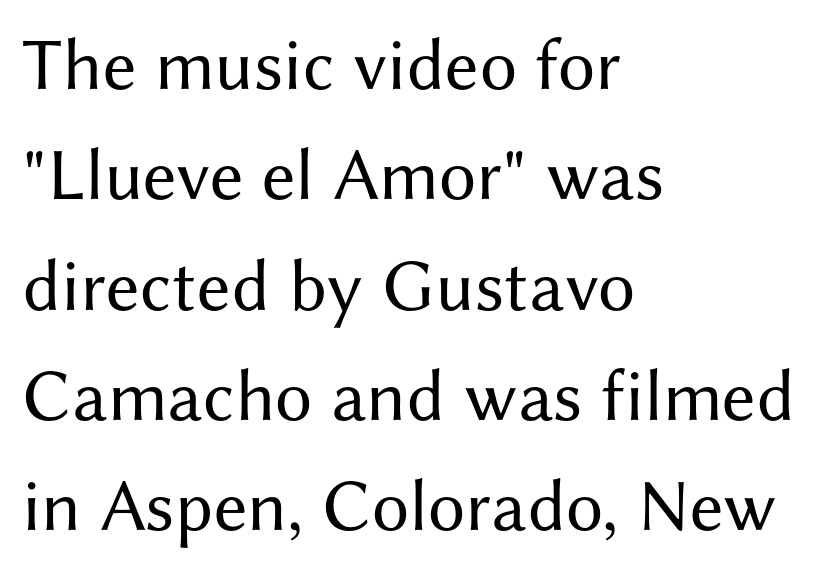
Q: Is the text bold? A: No.
Q: Is the text italic (slanted)? A: No, it is upright.
Q: Is the typeface a serif or a sans-serif typeface? A: Sans-serif.
Q: Is the text underlined? A: No.
Q: How is the paragraph aligned? A: Left-aligned.
Q: Is the spacing between letters normal or unusually wide? A: Normal.
Q: Is the spacing between lines tight, normal or loose? A: Normal.
Q: Width (condensed, normal, or wide)? A: Normal.
Q: Stroke contrast? A: Medium.
Q: x-height? A: Medium.
Q: Monospaced? A: No.
